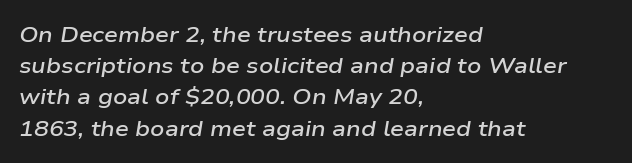
Quick note: underline off. In terms of letterspacing, this is plain default setting. Successive baselines arrive at the customary interval. Emphasis by weight is partial: semibold.
